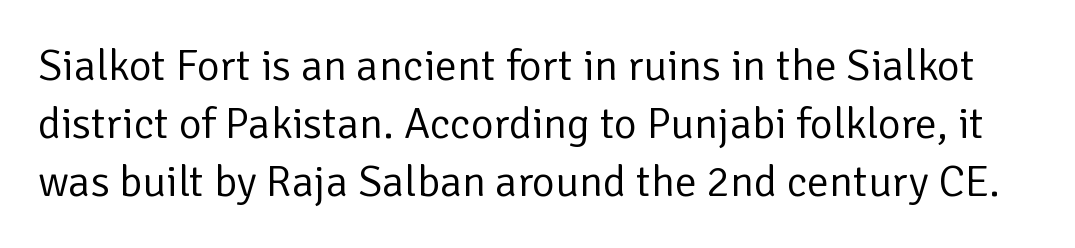
{"serif": "no", "italic": "no", "bold": "no", "weight": "regular", "width": "normal", "stroke_contrast": "low", "x_height": "medium", "monospaced": "no", "underline": "no", "line_spacing": "normal", "line_spacing_ratio": 1.32, "letter_spacing": "normal", "letter_spacing_em": 0.0, "glyph_px": 44}
